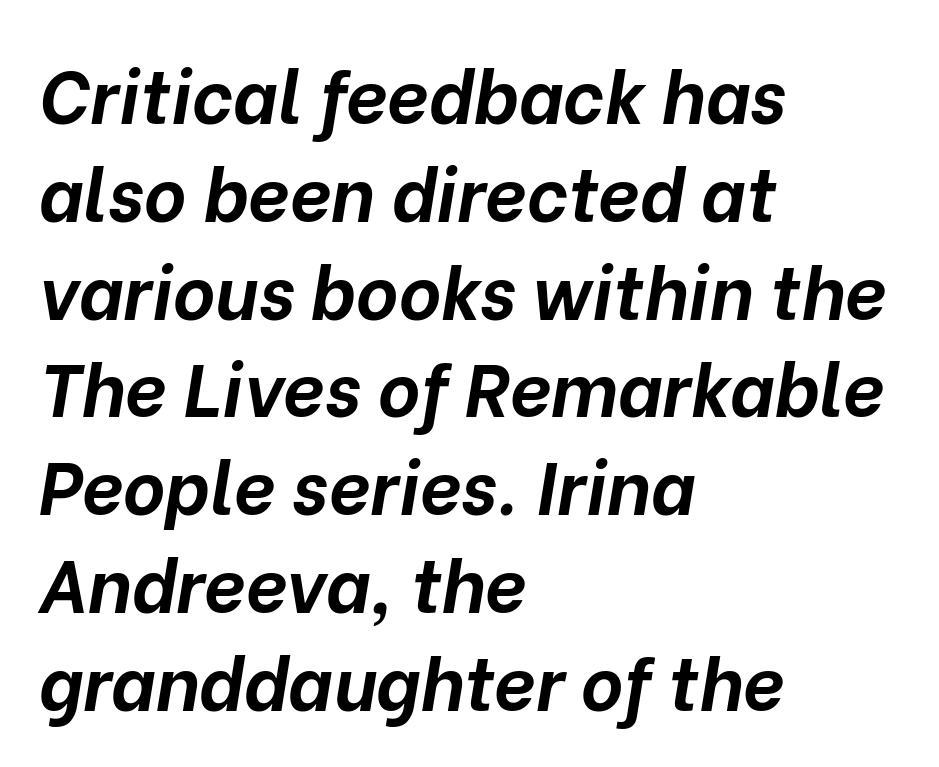
The image shows 73 px bold type, italic (leaning right); set left-aligned, normal line spacing (1.34x), normal letter spacing, not underlined; low stroke contrast and a medium x-height.
